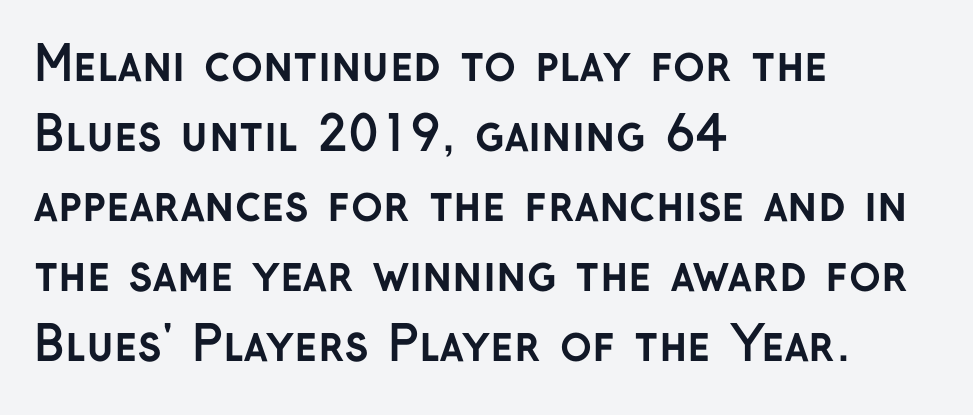
{"serif": "no", "italic": "no", "bold": "yes", "weight": "semibold", "width": "normal", "stroke_contrast": "low", "x_height": "medium", "monospaced": "no", "underline": "no", "align": "left", "line_spacing": "normal", "line_spacing_ratio": 1.49, "letter_spacing": "normal", "letter_spacing_em": 0.0, "glyph_px": 47}
